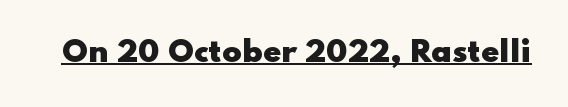
The image shows 29 px heavy, wide sans-serif type, upright; set normal letter spacing, underlined; low stroke contrast and a small x-height.
